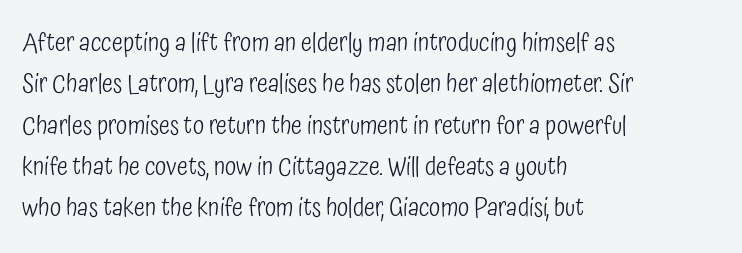
Q: Is the text bold? A: No.
Q: Is the text italic (slanted)? A: No, it is upright.
Q: Is the text underlined? A: No.
Q: How is the paragraph aligned? A: Left-aligned.
Q: Is the spacing between letters normal or unusually wide? A: Normal.
Q: Is the spacing between lines tight, normal or loose? A: Normal.
